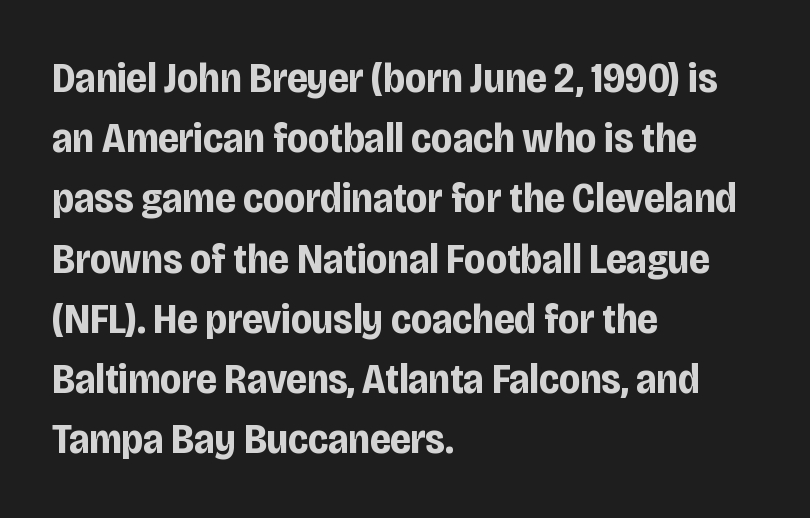
{"serif": "no", "italic": "no", "bold": "yes", "weight": "bold", "width": "condensed", "stroke_contrast": "low", "x_height": "large", "monospaced": "no", "underline": "no", "align": "left", "line_spacing": "normal", "line_spacing_ratio": 1.4, "letter_spacing": "normal", "letter_spacing_em": 0.0, "glyph_px": 43}
